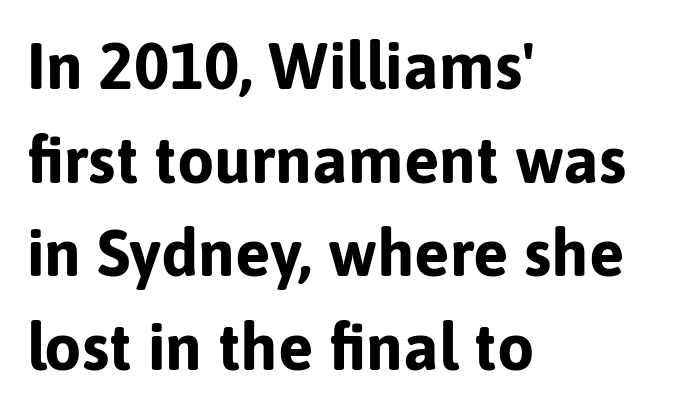
Q: Is the text bold? A: Yes.
Q: Is the text italic (slanted)? A: No, it is upright.
Q: Is the typeface a serif or a sans-serif typeface? A: Sans-serif.
Q: Is the text underlined? A: No.
Q: How is the paragraph aligned? A: Left-aligned.
Q: Is the spacing between letters normal or unusually wide? A: Normal.
Q: Is the spacing between lines tight, normal or loose? A: Normal.
Q: Width (condensed, normal, or wide)? A: Normal.
Q: Stroke contrast? A: Low.
Q: x-height? A: Medium.
Q: Monospaced? A: No.
